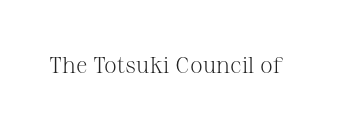
The image shows 23 px text type, upright; set normal letter spacing, not underlined.
